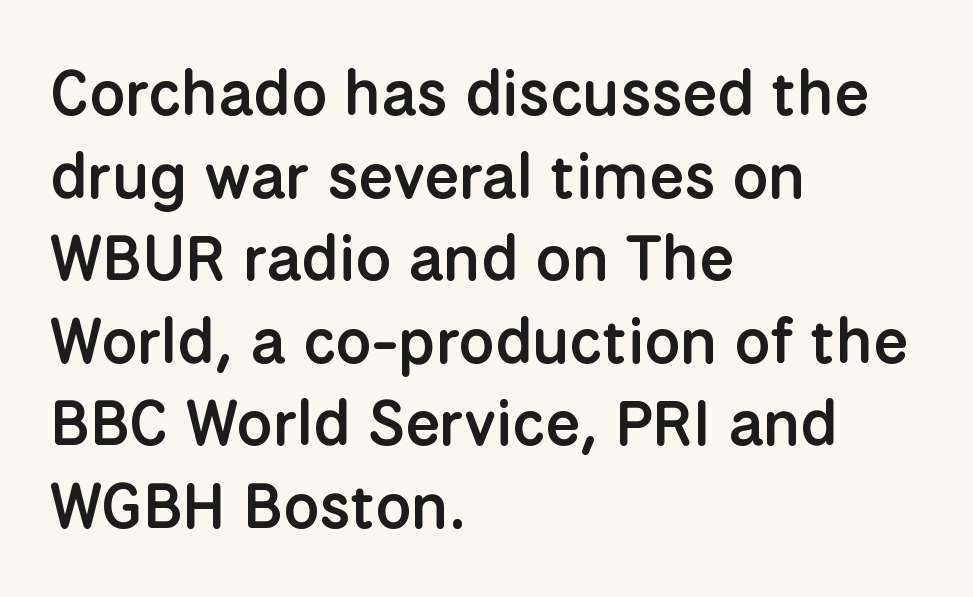
{"serif": "no", "italic": "no", "bold": "semi", "weight": "semibold", "width": "normal", "stroke_contrast": "low", "x_height": "medium", "monospaced": "no", "underline": "no", "align": "left", "line_spacing": "normal", "line_spacing_ratio": 1.31, "letter_spacing": "normal", "letter_spacing_em": 0.0, "glyph_px": 63}
